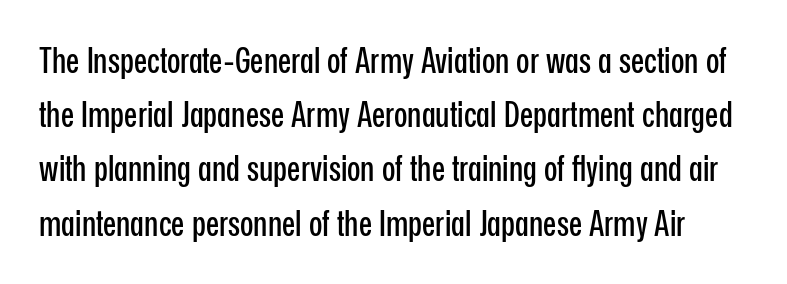
The image shows 35 px condensed sans-serif type, upright; set normal line spacing (1.55x), normal letter spacing, not underlined; low stroke contrast and a medium x-height.
